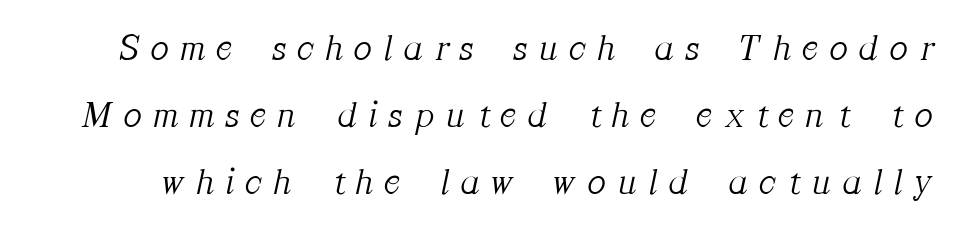
Q: Is the text bold? A: No.
Q: Is the text italic (slanted)? A: Yes, it leans right by about 12 degrees.
Q: Is the typeface a serif or a sans-serif typeface? A: Serif.
Q: Is the text underlined? A: No.
Q: Is the spacing between letters normal or unusually wide? A: Unusually wide.
Q: Width (condensed, normal, or wide)? A: Normal.
Q: Stroke contrast? A: Medium.
Q: x-height? A: Medium.
Q: Monospaced? A: No.
